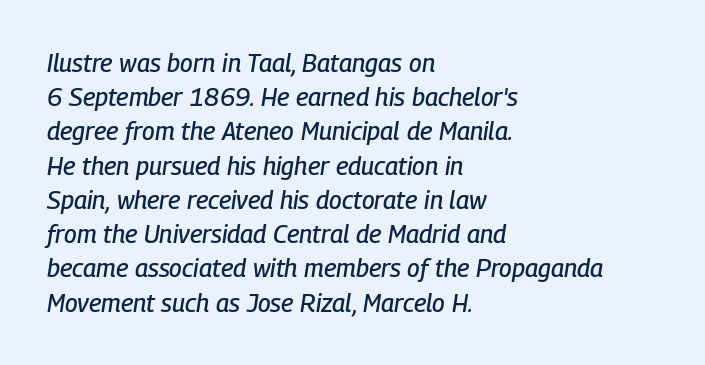
{"italic": "yes", "lean": "right", "slant_degrees": 9, "underline": "no", "align": "left", "line_spacing": "normal", "line_spacing_ratio": 1.37, "letter_spacing": "normal", "letter_spacing_em": 0.0, "glyph_px": 25}
